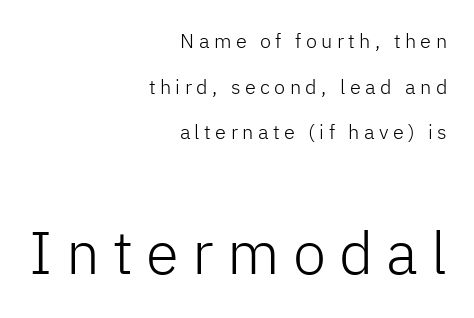
{"serif": "no", "italic": "no", "bold": "no", "weight": "light", "width": "normal", "stroke_contrast": "low", "x_height": "medium", "monospaced": "no", "underline": "no", "align": "right", "line_spacing": "loose", "line_spacing_ratio": 2.28, "letter_spacing": "wide", "letter_spacing_em": 0.22, "larger_block": "second", "size_ratio": 3.0, "glyph_px": 60}
